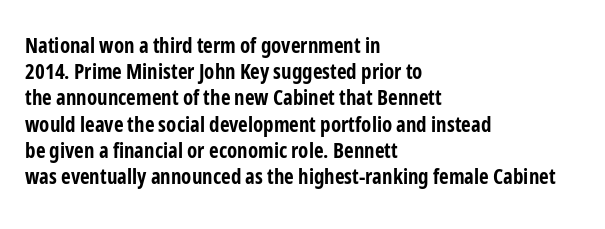
{"italic": "no", "bold": "yes", "underline": "no", "align": "left", "line_spacing": "normal", "line_spacing_ratio": 1.25, "letter_spacing": "normal", "letter_spacing_em": 0.0, "glyph_px": 21}
